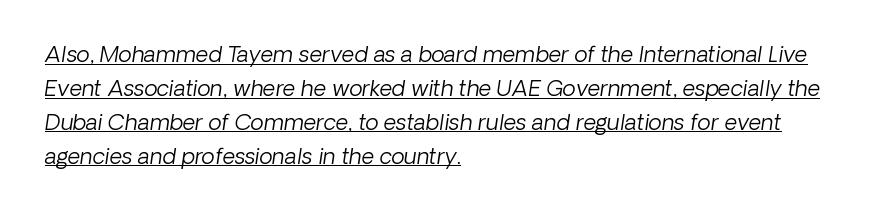
Q: Is the text bold? A: No.
Q: Is the text underlined? A: Yes.
Q: How is the paragraph aligned? A: Left-aligned.
Q: Is the spacing between letters normal or unusually wide? A: Normal.
Q: Is the spacing between lines tight, normal or loose? A: Normal.
